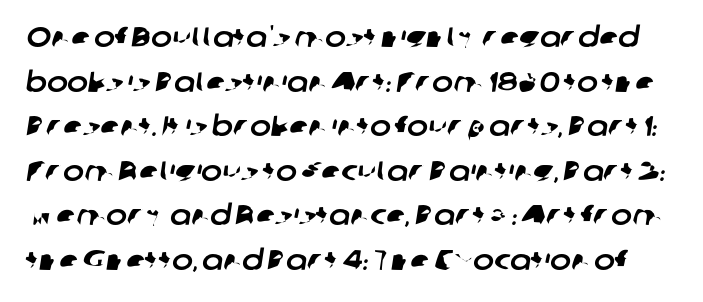
Q: Is the typeface a serif or a sans-serif typeface? A: Sans-serif.
Q: Is the text underlined? A: No.
Q: Is the spacing between letters normal or unusually wide? A: Normal.
Q: Is the spacing between lines tight, normal or loose? A: Normal.
Q: Width (condensed, normal, or wide)? A: Normal.
Q: Stroke contrast? A: Low.
Q: x-height? A: Medium.
Q: Monospaced? A: No.
